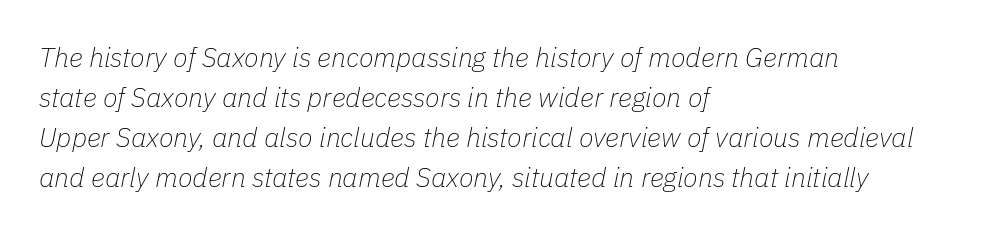
Q: Is the text bold? A: No.
Q: Is the text italic (slanted)? A: Yes, it leans right by about 11 degrees.
Q: Is the text underlined? A: No.
Q: How is the paragraph aligned? A: Left-aligned.
Q: Is the spacing between letters normal or unusually wide? A: Normal.
Q: Is the spacing between lines tight, normal or loose? A: Normal.
